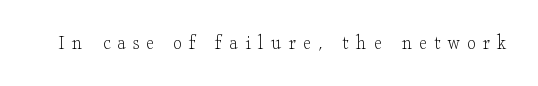
No heavy texture on the line: the type isn't bold. Underlining? Definitely not there. You can tell it's not italic because the verticals are truly vertical. Look at the tracking — it's clearly loosened, letters drifting apart.
